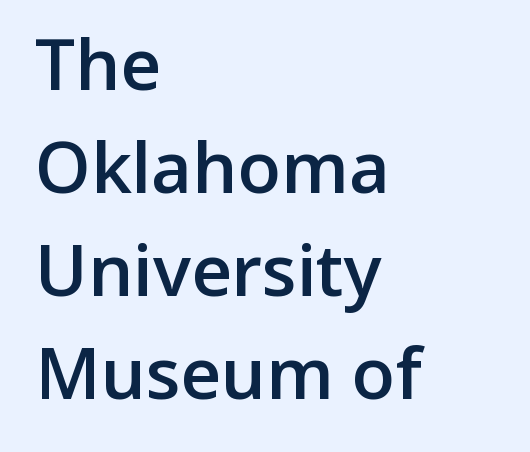
{"serif": "no", "italic": "no", "bold": "semi", "weight": "semibold", "width": "normal", "stroke_contrast": "low", "x_height": "medium", "monospaced": "no", "underline": "no", "align": "left", "line_spacing": "normal", "line_spacing_ratio": 1.45, "letter_spacing": "normal", "letter_spacing_em": 0.0, "glyph_px": 71}
